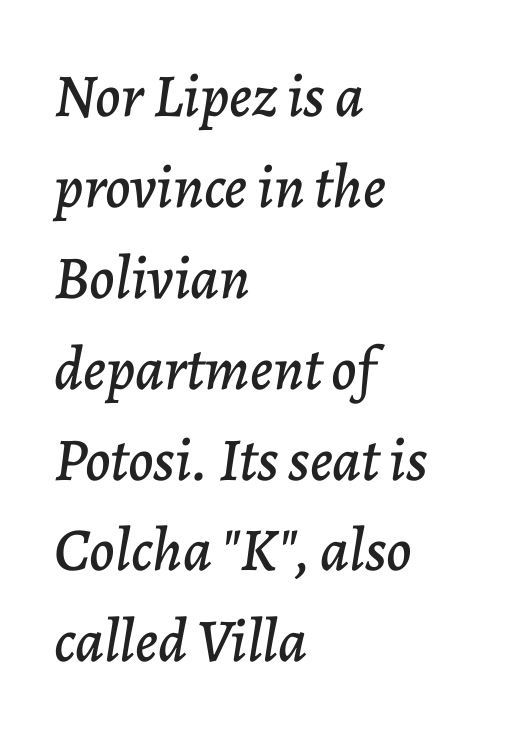
The image shows 61 px text type, italic (leaning right); set left-aligned, normal line spacing (1.49x), normal letter spacing, not underlined; low stroke contrast and a medium x-height.
